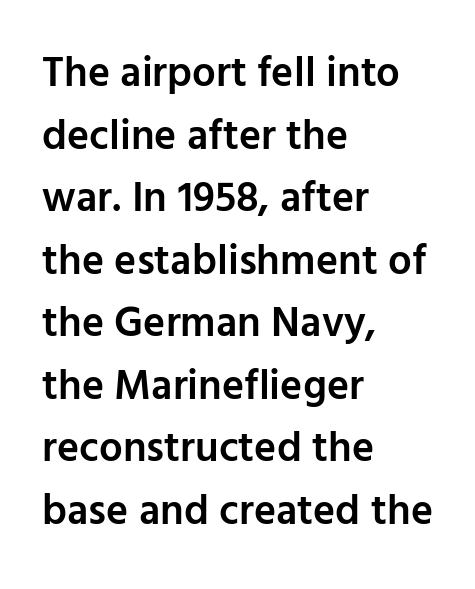
Proportional: the letters do not fall into vertical columns. Is there much room between lines? A standard amount, neither cramped nor airy. The string is rendered with underlining switched off. Typographic density is moderately raised because the face is semibold. How are the letters spaced? Ordinarily, with no added tracking.
